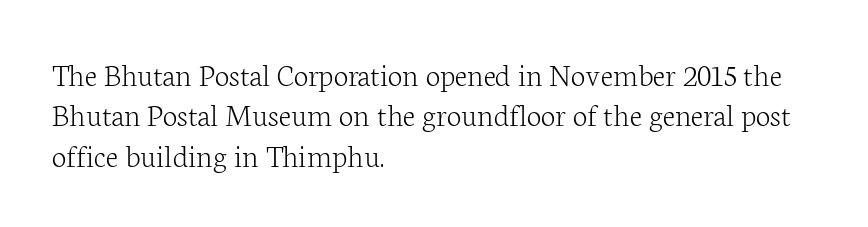
The image shows 33 px light serif type, upright; set left-aligned, line spacing 1.22x, normal letter spacing, not underlined; low stroke contrast and a medium x-height.
